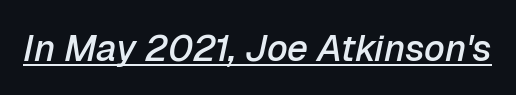
Q: Is the text bold? A: Semi-bold.
Q: Is the text italic (slanted)? A: Yes, it leans right by about 12 degrees.
Q: Is the text underlined? A: Yes.
Q: Is the spacing between letters normal or unusually wide? A: Normal.
Q: Width (condensed, normal, or wide)? A: Normal.
Q: Stroke contrast? A: Low.
Q: x-height? A: Medium.
Q: Monospaced? A: No.
